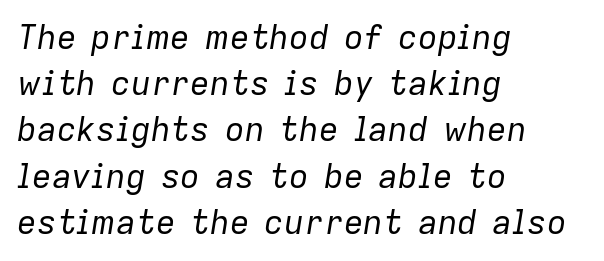
The image shows 33 px regular-weight type, italic (leaning right); set left-aligned, normal line spacing (1.4x), normal letter spacing, not underlined; low stroke contrast and a medium x-height.
